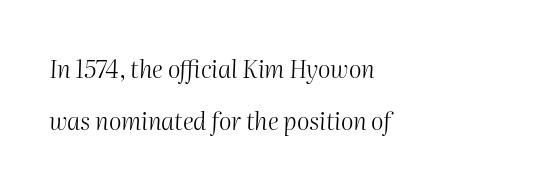
If you drew a line through each stem, it would be angled. The lines are spread far apart with generous leading. Underlining? Definitely not there. Each line starts at the same left margin while the right side varies. This is not heavy type; no bold has been used. Caption: standard tracking, unaltered.
